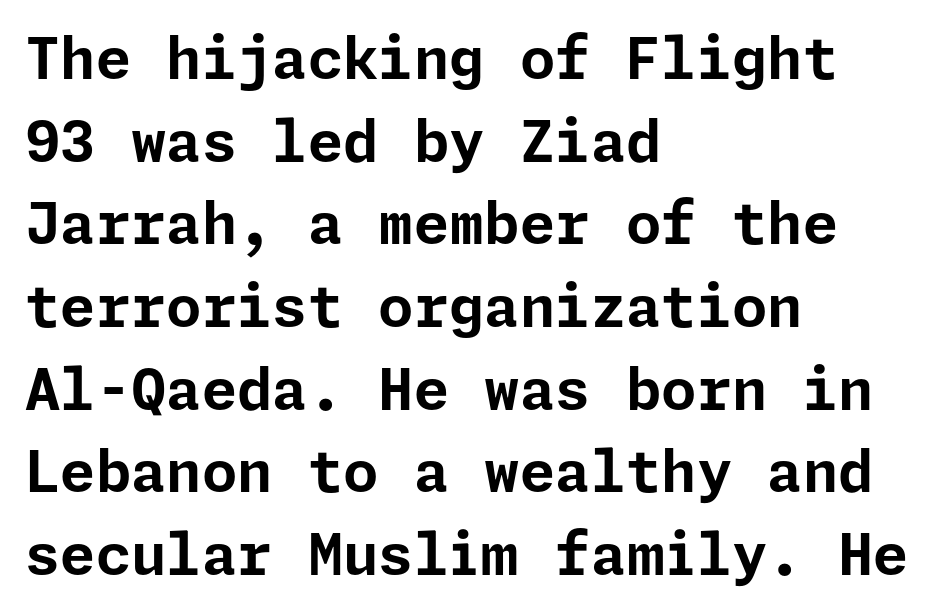
The image shows 57 px bold sans-serif type, upright; set left-aligned, normal line spacing (1.45x), normal letter spacing, not underlined; low stroke contrast and a medium x-height.
